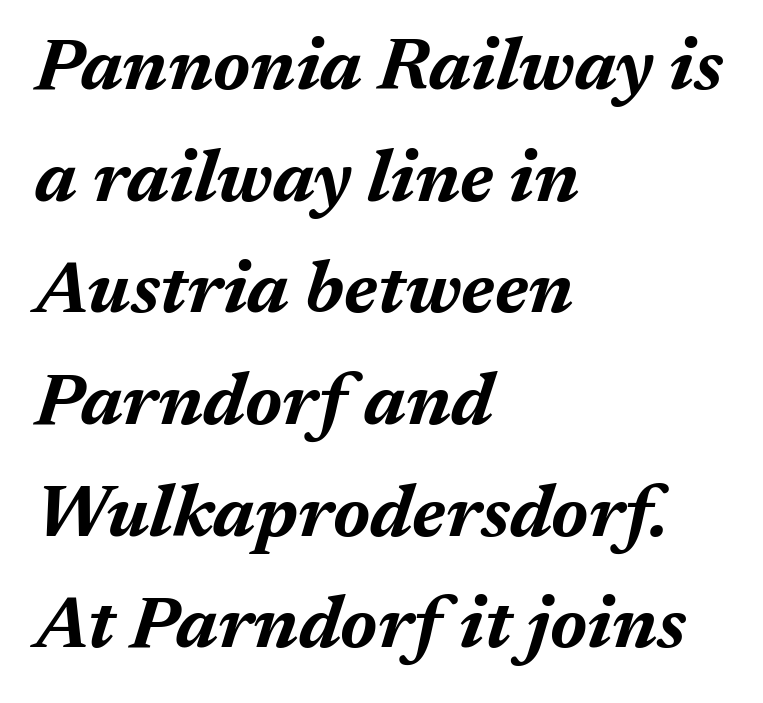
These words are printed bold, with thick strokes throughout. Nobody touched the tracking dial on this one. A typesetter would call this leading conventional body-copy spacing. The baseline area is clear. Leftover space on each line is placed entirely after the last word. The passage shown is typed in a proportional face where columns would drift.
